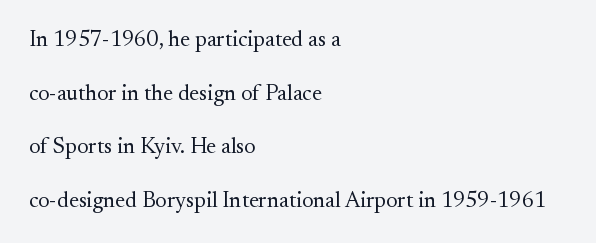
{"italic": "no", "bold": "no", "underline": "no", "align": "left", "line_spacing": "loose", "line_spacing_ratio": 2.44, "letter_spacing": "normal", "letter_spacing_em": 0.0, "glyph_px": 22}
